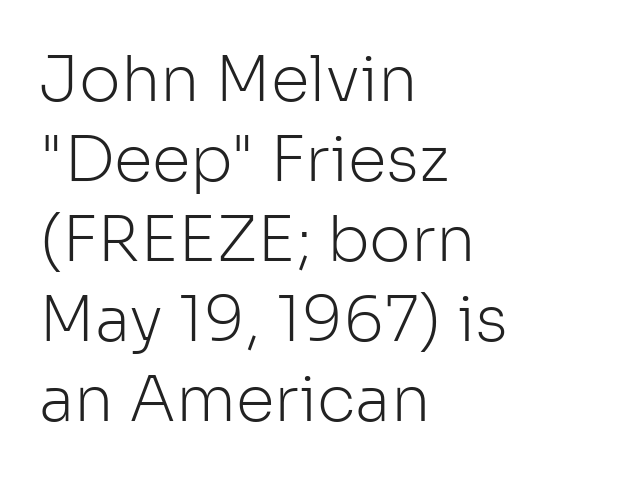
Each new line begins a customary step beneath the previous one. The letterforms sit at book weight or below. This rendering leaves character spacing at its baseline value. The paragraph has a hard left edge and a soft right edge. Does the lettering tilt? It doesn't — this is upright. A bare baseline throughout the passage.
